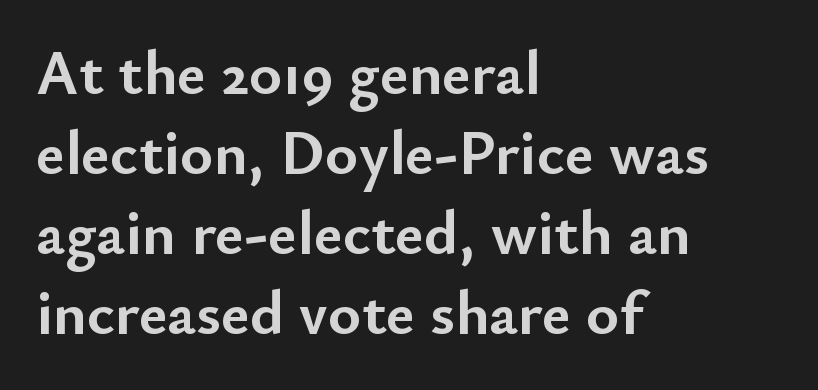
The image shows 63 px semibold sans-serif type, upright; set left-aligned, normal line spacing (1.27x), normal letter spacing, not underlined; low stroke contrast and a small x-height.
